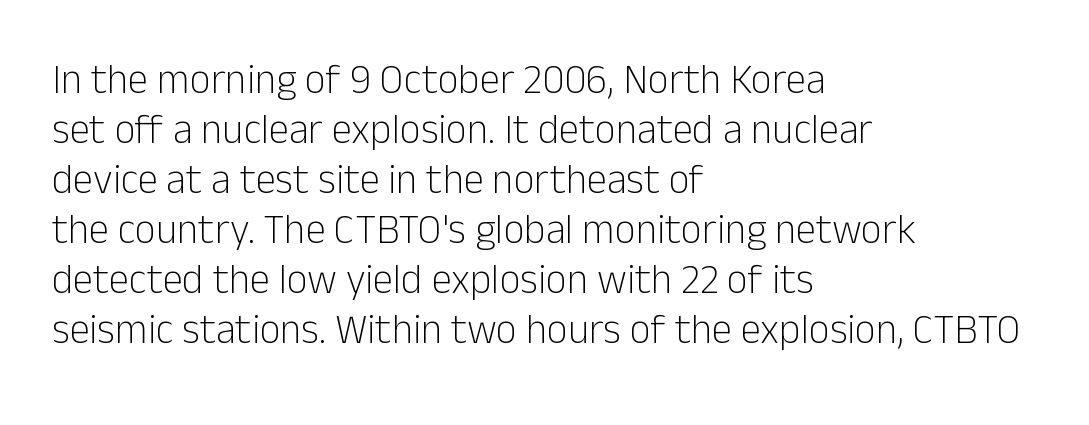
{"serif": "no", "italic": "no", "bold": "no", "weight": "light", "width": "normal", "stroke_contrast": "low", "x_height": "medium", "monospaced": "no", "underline": "no", "align": "left", "line_spacing_ratio": 1.22, "letter_spacing": "normal", "letter_spacing_em": 0.0, "glyph_px": 41}
